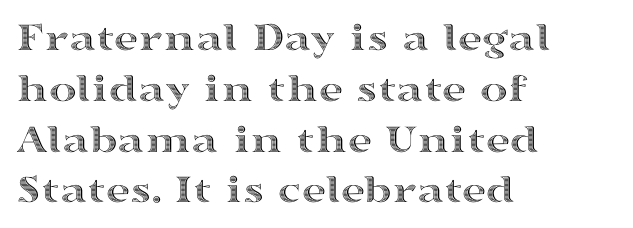
Glance below the letters and you will spot only blank space. Character widths vary here, with narrow letters taking less room than wide ones. The letterforms sit shoulder to shoulder at normal distance. In CSS terms this would be text-align: left. Ordinary non-slanted type is in use.
